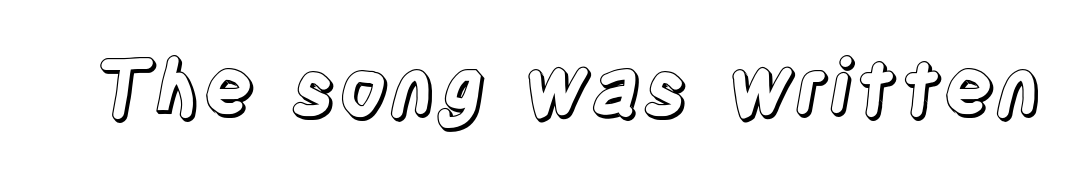
Q: Is the text italic (slanted)? A: Yes.
Q: Is the text underlined? A: No.
Q: Is the spacing between letters normal or unusually wide? A: Normal.
Q: Width (condensed, normal, or wide)? A: Condensed.
Q: x-height? A: Large.
Q: Monospaced? A: No.
